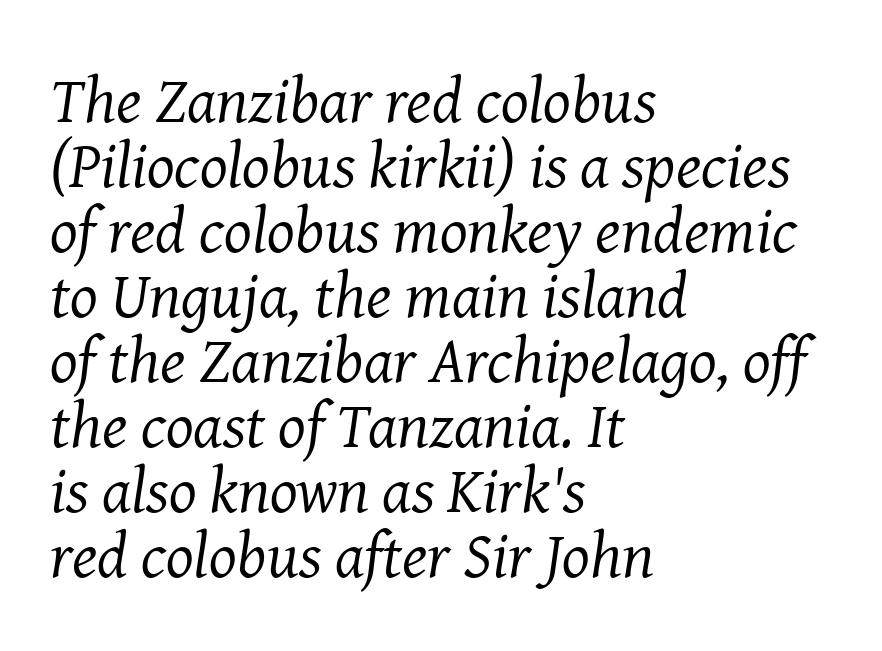
If you drew a ruler down the left edge, every line would touch it. Stems and bowls with no extra thickness — not bold. Very little white space separates one row of letters from the next. Does extra space separate the letters? No, they use regular spacing.
